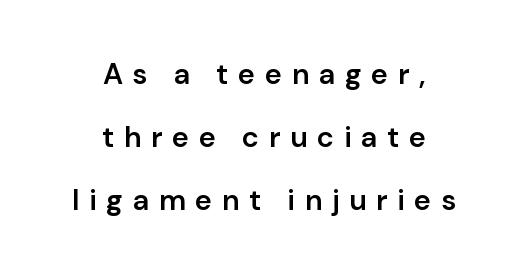
Q: Is the text bold? A: Semi-bold.
Q: Is the text italic (slanted)? A: No, it is upright.
Q: Is the typeface a serif or a sans-serif typeface? A: Sans-serif.
Q: Is the text underlined? A: No.
Q: How is the paragraph aligned? A: Centered.
Q: Is the spacing between letters normal or unusually wide? A: Unusually wide.
Q: Is the spacing between lines tight, normal or loose? A: Loose.
Q: Width (condensed, normal, or wide)? A: Normal.
Q: Stroke contrast? A: Low.
Q: x-height? A: Medium.
Q: Monospaced? A: No.
